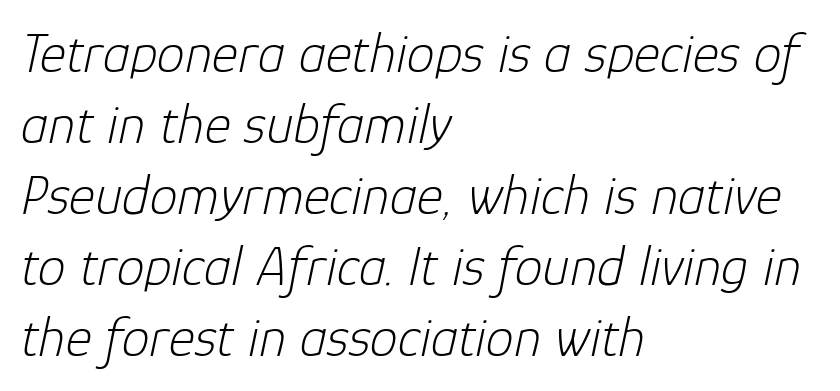
Reading down the column, the eye jumps a familiar distance to each next line. A quiet, ordinary-to-light weight characterises the typeface. You could not count columns in this text — the font is proportionally spaced. Words appear dense and cohesive because spacing is normal. Compared with ordinary roman type, these characters are visibly tilted.
